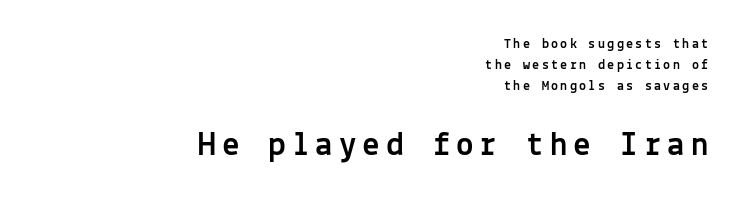
{"serif": "no", "italic": "no", "width": "normal", "x_height": "medium", "monospaced": "yes", "underline": "no", "align": "right", "line_spacing": "normal", "line_spacing_ratio": 1.51, "larger_block": "second", "size_ratio": 2.5, "glyph_px": 35}
